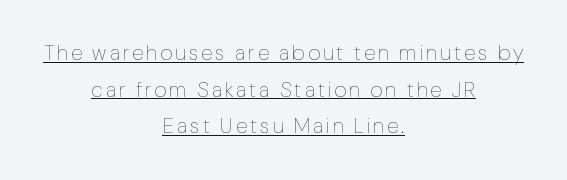
Unlike italic type, these characters show no tilt at all. Stroke thickness stays within the range of a standard reading face or lighter. Compared with undecorated copy, this sample adds a rule below the words. The paragraph has two soft edges and a firm central axis.
